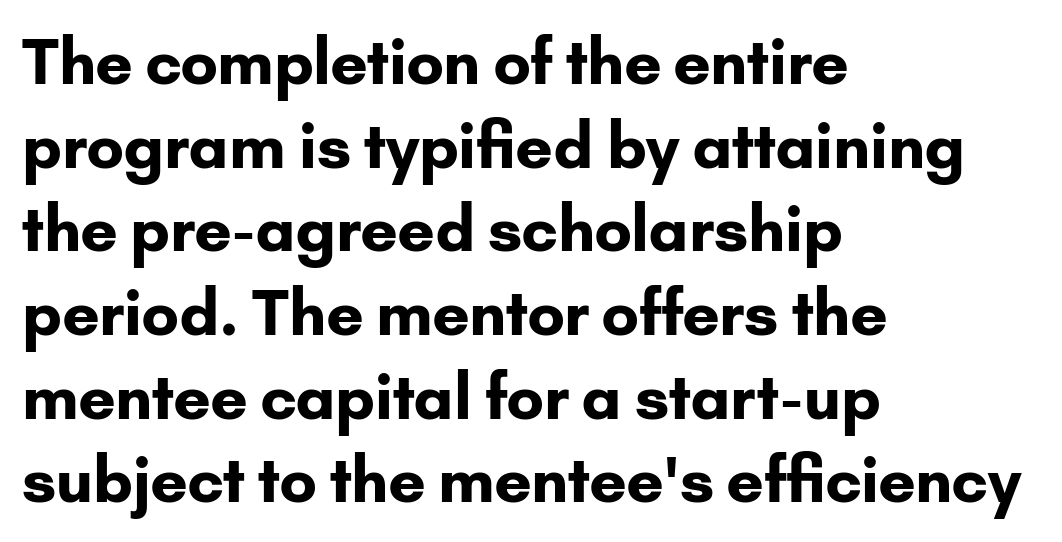
Caption: bold face, heavy strokes. The rendering uses natural spacing where letterforms have individual widths. Successive baselines arrive at the customary interval. Check where the strokes stop: nothing finishes them off — pure sans. Does extra space separate the letters? No, they use regular spacing. The passage shown is not underscored anywhere.
